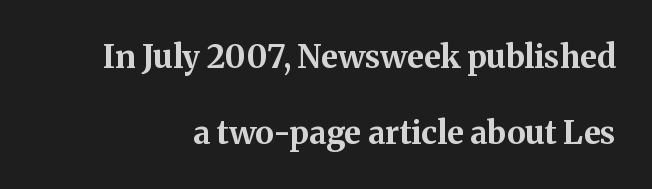
The image shows 32 px bold serif type, upright; set loose line spacing (2.37x), normal letter spacing, not underlined; medium stroke contrast and a medium x-height.
